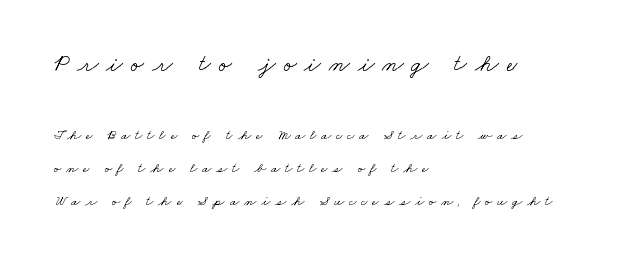
What's the leading like? Stretched, with rows far apart. In terms of letterspacing, this is a distinctly airy, spread setting. A classic flush-left, rag-right setting is used for this passage. A bare baseline throughout the passage. Weight class: somewhere from thin through regular.
